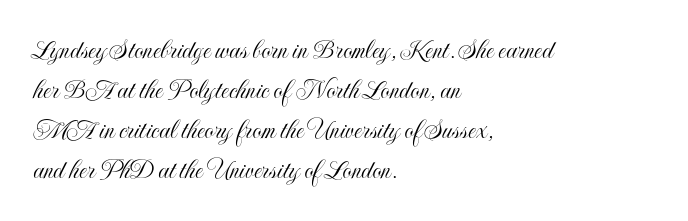
The image shows 29 px condensed type; set left-aligned, normal line spacing (1.38x), normal letter spacing, not underlined; a small x-height.
